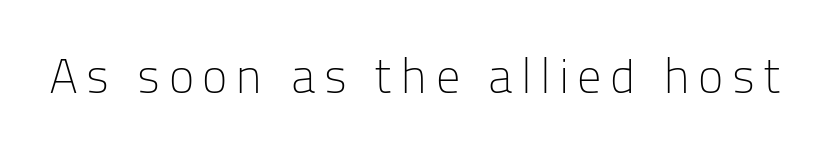
Q: Is the text bold? A: No.
Q: Is the text italic (slanted)? A: No, it is upright.
Q: Is the typeface a serif or a sans-serif typeface? A: Sans-serif.
Q: Is the text underlined? A: No.
Q: Width (condensed, normal, or wide)? A: Normal.
Q: Stroke contrast? A: Low.
Q: x-height? A: Medium.
Q: Monospaced? A: No.
